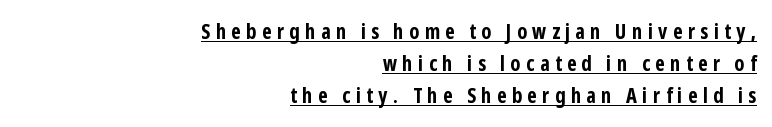
The image shows 21 px bold type, upright; set right-aligned, normal line spacing (1.53x), unusually wide letter spacing (+0.26 em), underlined.
